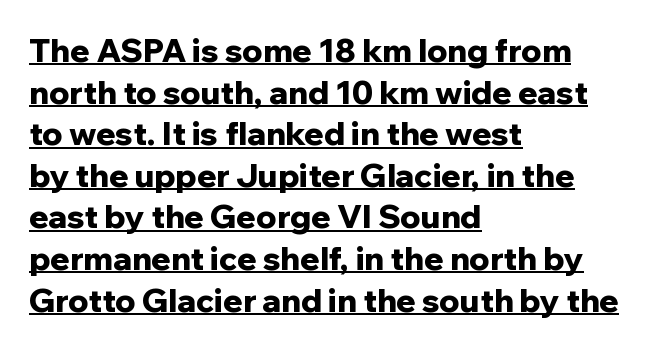
Looks like regular typesetting: each glyph gets only the width it needs. Nope, not italic — everything's standing straight. Decoration check: the copy is underlined. The rows are spaced the way most documents space them. No extra tracking has been applied to these lines. Are there feet on the stems? There aren't — it's a sans.
